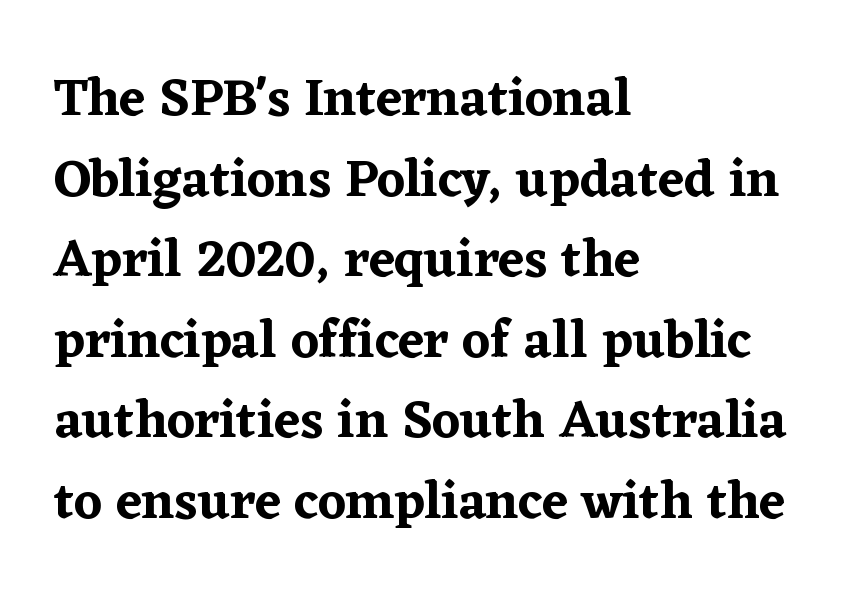
{"serif": "yes", "italic": "no", "width": "normal", "stroke_contrast": "low", "x_height": "medium", "monospaced": "no", "underline": "no", "align": "left", "line_spacing": "normal", "line_spacing_ratio": 1.52, "letter_spacing": "normal", "letter_spacing_em": 0.0, "glyph_px": 53}
